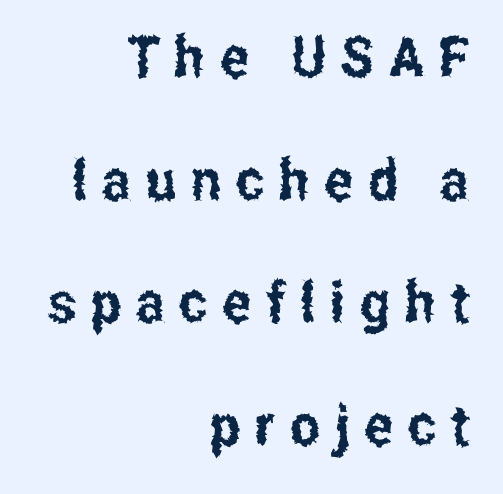
The passage is arranged like a letterhead date or caption credit — flush right. No italicization has been applied; the sample stays upright. Stroke terminals: plain, sans-serif. This rendering features lettering with no underline.
